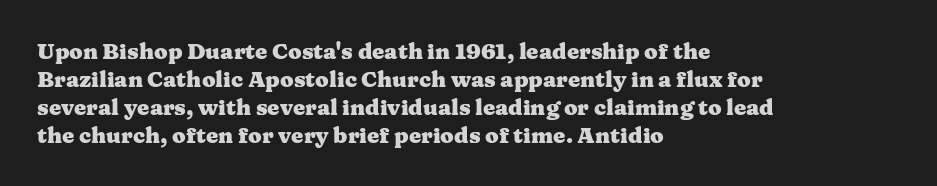
{"italic": "no", "bold": "yes", "underline": "no", "align": "left", "line_spacing": "normal", "line_spacing_ratio": 1.27, "letter_spacing": "normal", "letter_spacing_em": 0.0, "glyph_px": 22}
